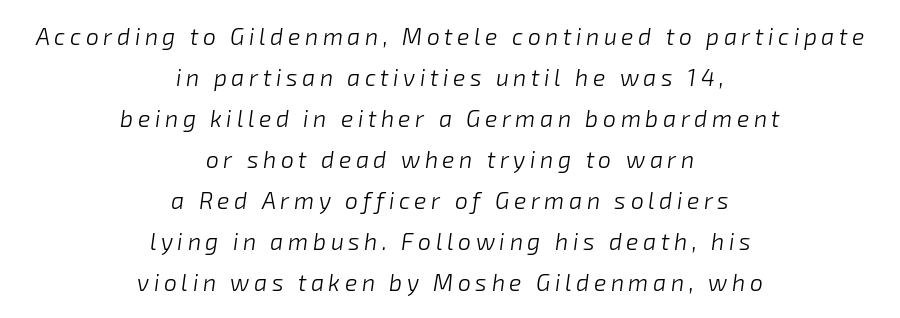
The image shows 23 px text type, italic (leaning right); set centered, line spacing 1.78x, unusually wide letter spacing (+0.2 em), not underlined.
